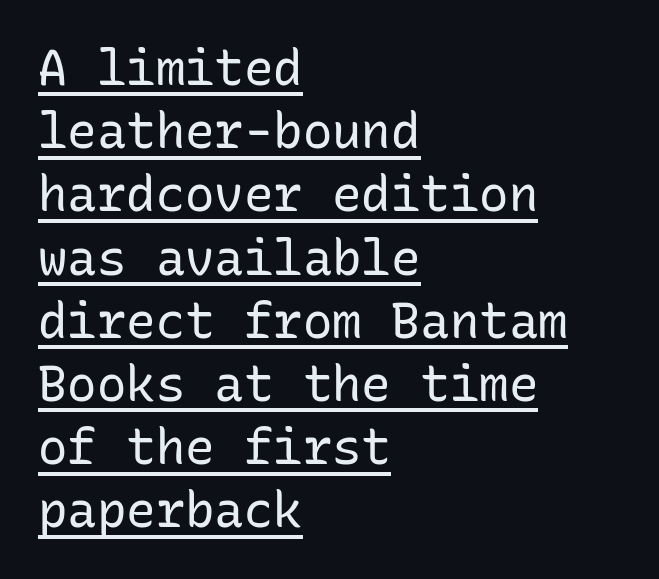
Q: Is the text bold? A: No.
Q: Is the text italic (slanted)? A: No, it is upright.
Q: Is the typeface a serif or a sans-serif typeface? A: Sans-serif.
Q: Is the text underlined? A: Yes.
Q: How is the paragraph aligned? A: Left-aligned.
Q: Is the spacing between letters normal or unusually wide? A: Normal.
Q: Is the spacing between lines tight, normal or loose? A: Normal.
Q: Width (condensed, normal, or wide)? A: Normal.
Q: Stroke contrast? A: Low.
Q: x-height? A: Medium.
Q: Monospaced? A: Yes.
